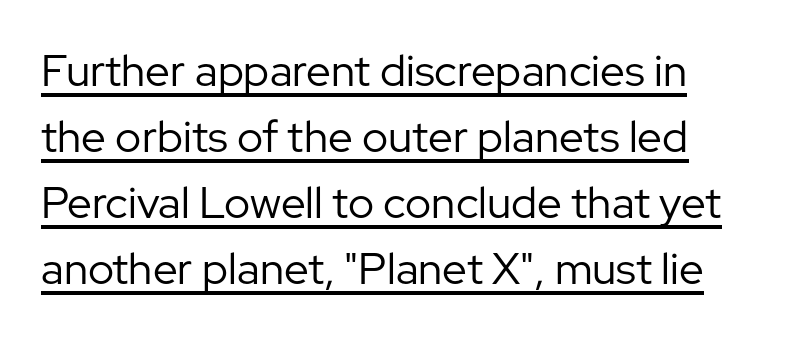
The image shows 44 px regular-weight sans-serif type, upright; set normal line spacing (1.5x), normal letter spacing, underlined; low stroke contrast and a medium x-height.
